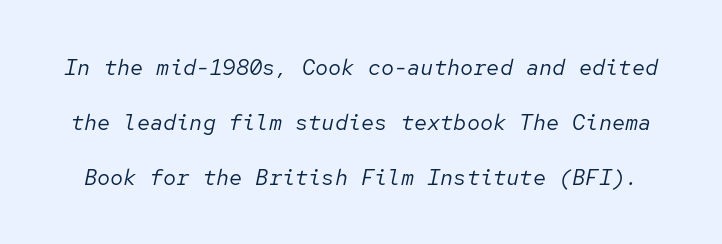
{"italic": "yes", "lean": "right", "slant_degrees": 12, "bold": "no", "underline": "no", "line_spacing": "loose", "line_spacing_ratio": 2.5, "letter_spacing": "normal", "letter_spacing_em": 0.0, "glyph_px": 22}
